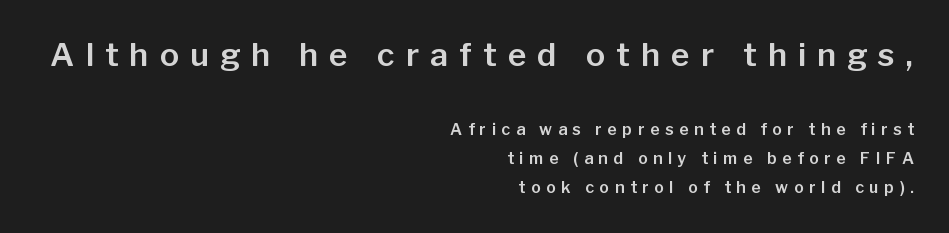
Q: Is the text italic (slanted)? A: No, it is upright.
Q: Is the typeface a serif or a sans-serif typeface? A: Sans-serif.
Q: Is the text underlined? A: No.
Q: How is the paragraph aligned? A: Right-aligned.
Q: Is the spacing between letters normal or unusually wide? A: Unusually wide.
Q: Which block of text is set in a larger size, the first (top) or the second (bottom)? A: The first (top) one.
Q: Width (condensed, normal, or wide)? A: Normal.
Q: Stroke contrast? A: Low.
Q: x-height? A: Medium.
Q: Monospaced? A: No.
